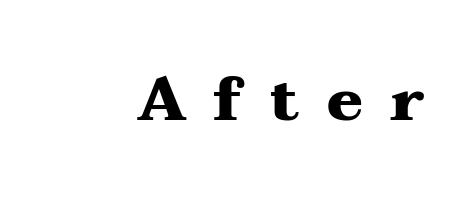
Q: Is the text bold? A: Yes.
Q: Is the text italic (slanted)? A: No, it is upright.
Q: Is the typeface a serif or a sans-serif typeface? A: Serif.
Q: Is the text underlined? A: No.
Q: Is the spacing between letters normal or unusually wide? A: Unusually wide.
Q: Width (condensed, normal, or wide)? A: Wide.
Q: Stroke contrast? A: Medium.
Q: x-height? A: Medium.
Q: Monospaced? A: No.
